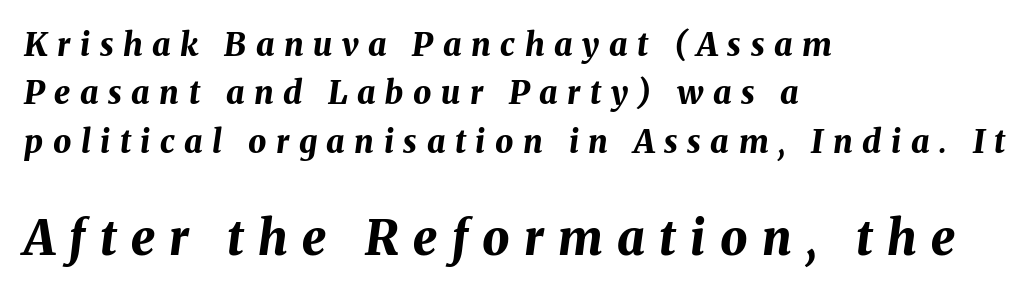
{"italic": "yes", "lean": "right", "slant_degrees": 8, "bold": "yes", "weight": "bold", "width": "normal", "stroke_contrast": "medium", "x_height": "medium", "monospaced": "no", "underline": "no", "align": "left", "line_spacing": "normal", "line_spacing_ratio": 1.51, "letter_spacing": "wide", "letter_spacing_em": 0.3, "larger_block": "second", "size_ratio": 1.5, "glyph_px": 48}
